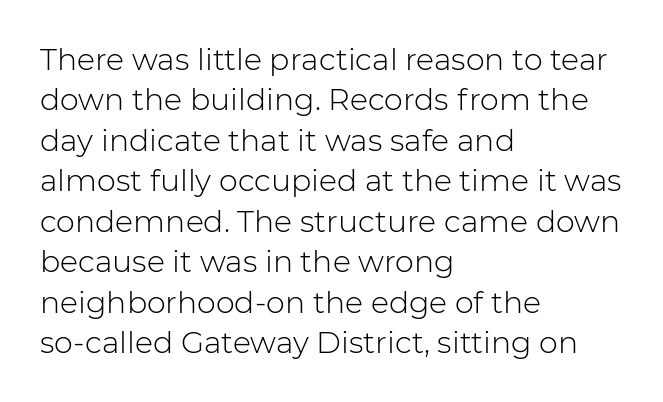
The image shows 30 px light sans-serif type, upright; set left-aligned, normal line spacing (1.35x), normal letter spacing, not underlined; low stroke contrast and a medium x-height.
